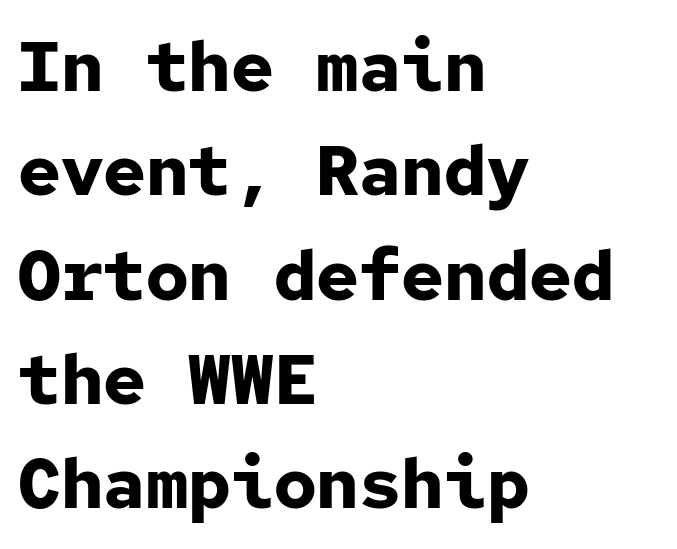
The image shows 71 px bold sans-serif type, upright, monospaced; set left-aligned, normal line spacing (1.47x), normal letter spacing, not underlined; low stroke contrast and a medium x-height.
